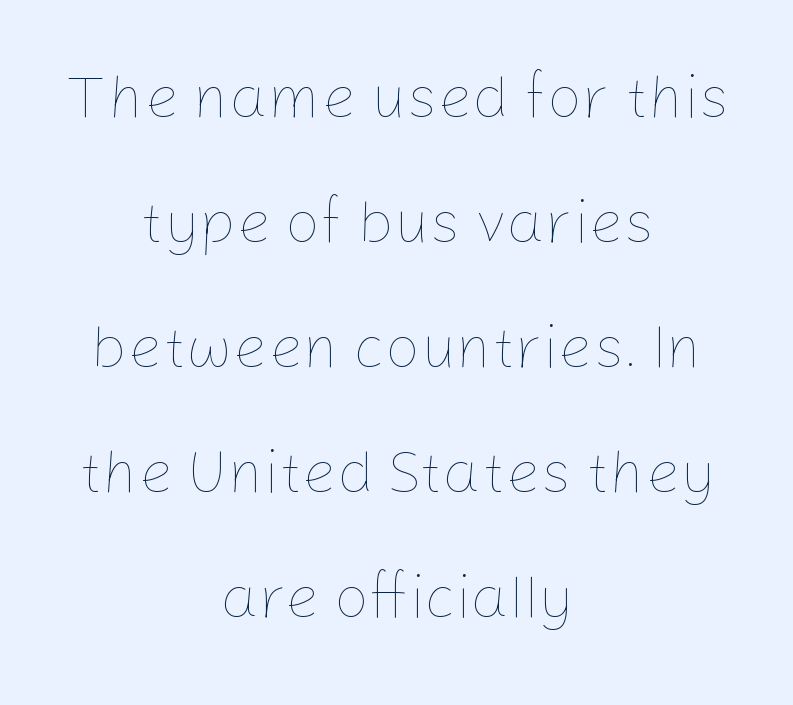
{"italic": "no", "bold": "no", "weight": "thin", "width": "normal", "stroke_contrast": "low", "x_height": "medium", "monospaced": "no", "underline": "no", "align": "center", "line_spacing": "loose", "line_spacing_ratio": 2.05, "letter_spacing": "normal", "letter_spacing_em": 0.0, "glyph_px": 61}
